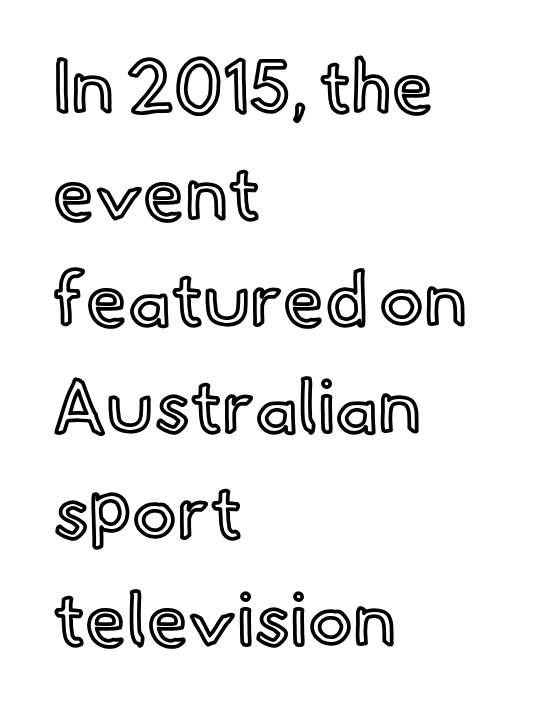
{"italic": "no", "width": "normal", "x_height": "small", "monospaced": "no", "underline": "no", "align": "left", "line_spacing": "normal", "line_spacing_ratio": 1.44, "letter_spacing": "normal", "letter_spacing_em": 0.0, "glyph_px": 74}
